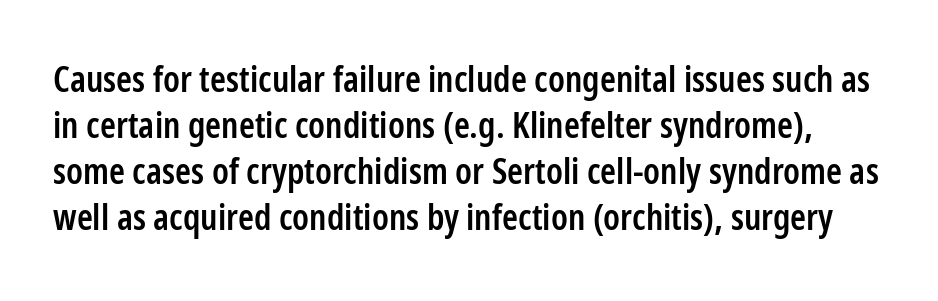
The image shows 36 px semibold, condensed sans-serif type, upright; set normal line spacing (1.28x), normal letter spacing, not underlined; low stroke contrast and a medium x-height.
